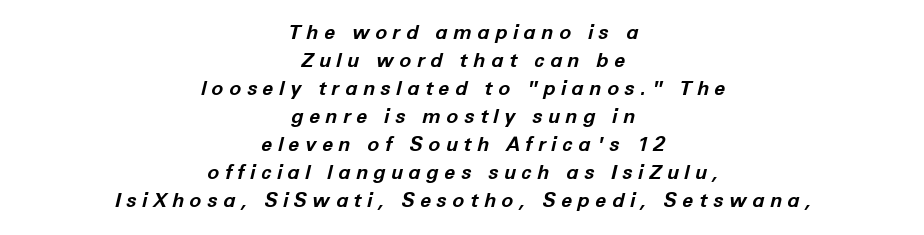
{"italic": "yes", "lean": "right", "slant_degrees": 12, "bold": "yes", "underline": "no", "align": "center", "line_spacing": "normal", "line_spacing_ratio": 1.4, "letter_spacing": "wide", "letter_spacing_em": 0.27, "glyph_px": 20}
